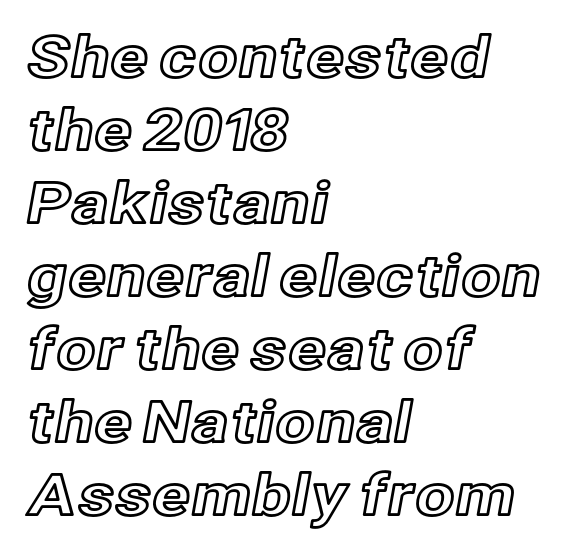
Q: Is the text italic (slanted)? A: Yes.
Q: Is the text underlined? A: No.
Q: How is the paragraph aligned? A: Left-aligned.
Q: Is the spacing between letters normal or unusually wide? A: Normal.
Q: Is the spacing between lines tight, normal or loose? A: Normal.
Q: Width (condensed, normal, or wide)? A: Normal.
Q: x-height? A: Medium.
Q: Monospaced? A: No.
